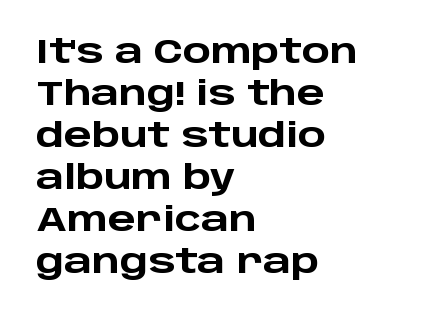
{"serif": "no", "italic": "no", "bold": "yes", "weight": "heavy", "width": "wide", "stroke_contrast": "low", "x_height": "large", "monospaced": "no", "underline": "no", "align": "left", "line_spacing": "normal", "line_spacing_ratio": 1.27, "letter_spacing": "normal", "letter_spacing_em": 0.0, "glyph_px": 33}
